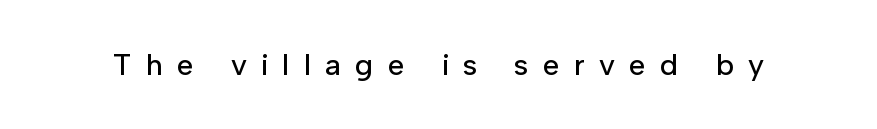
The image shows 30 px sans-serif type, upright; set unusually wide letter spacing (+0.48 em), not underlined; low stroke contrast and a medium x-height.
